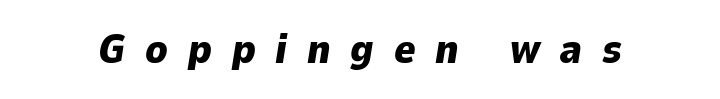
Q: Is the text bold? A: Yes.
Q: Is the text italic (slanted)? A: Yes, it leans right by about 9 degrees.
Q: Is the text underlined? A: No.
Q: Is the spacing between letters normal or unusually wide? A: Unusually wide.
Q: Width (condensed, normal, or wide)? A: Normal.
Q: Stroke contrast? A: Low.
Q: x-height? A: Medium.
Q: Monospaced? A: No.
